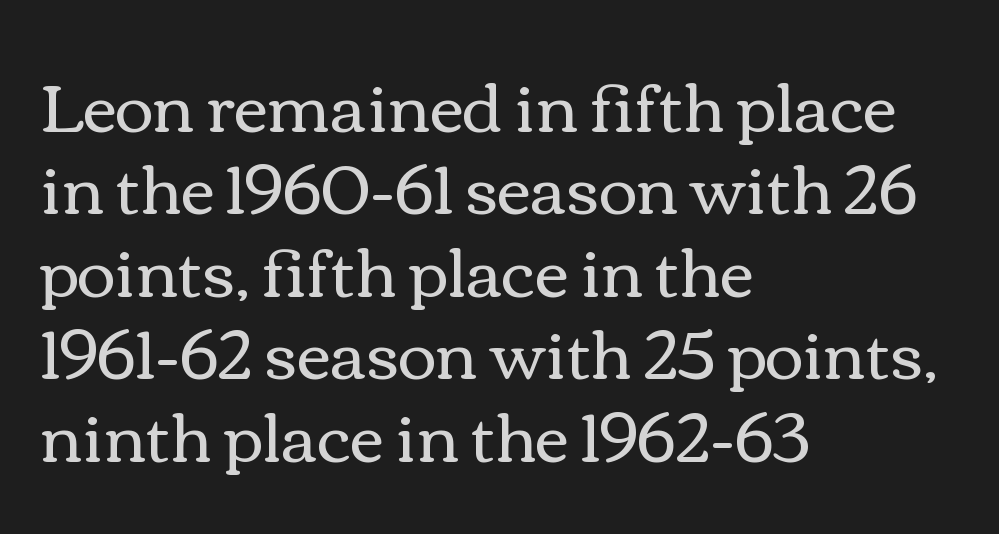
The letters sit at their default tracking, neither squeezed nor spread. The font's upright variant was chosen for this text. The designer left line spacing at the default. The passage shown is typed in a proportional face where columns would drift. Letters rest on an invisible, unmarked baseline. Weight: in the light-to-regular range.
